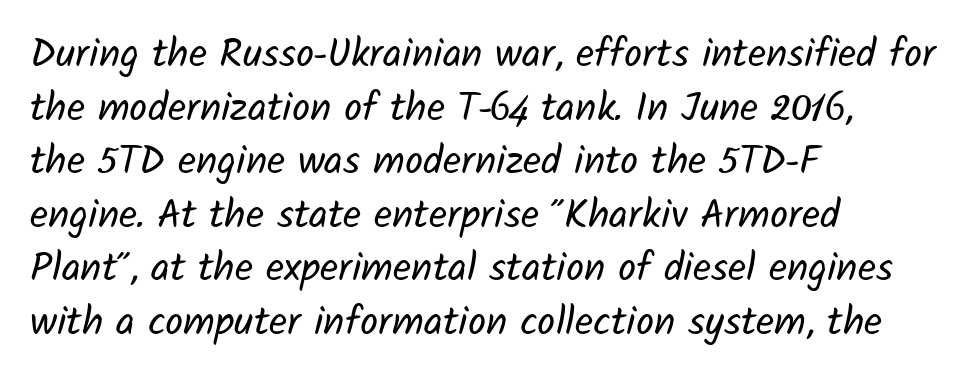
These lines keep a tight, regular rhythm from letter to letter. The space directly below the letters is spotless. The paragraph shown leans on its left margin. Each letter keeps its own natural width here, so spacing adapts to shape. Serif or sans? Sans — the stroke terminals are bare.
